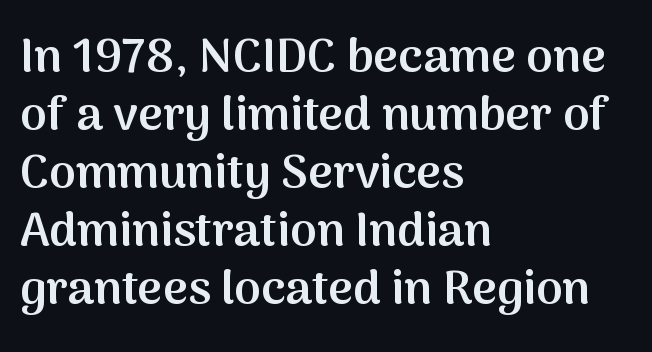
The glyphs have the mass of a demibold cut, below bold. Font category for this specimen: sans-serif. The rendering keeps characters at their native spacing. Posture: upright roman.
